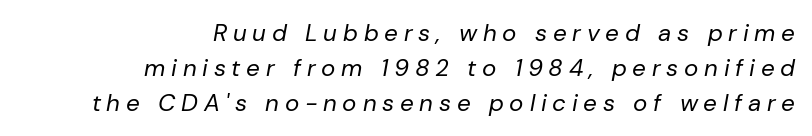
Q: Is the text bold? A: No.
Q: Is the text italic (slanted)? A: Yes, it leans right by about 10 degrees.
Q: Is the text underlined? A: No.
Q: How is the paragraph aligned? A: Right-aligned.
Q: Is the spacing between letters normal or unusually wide? A: Unusually wide.
Q: Is the spacing between lines tight, normal or loose? A: Normal.
